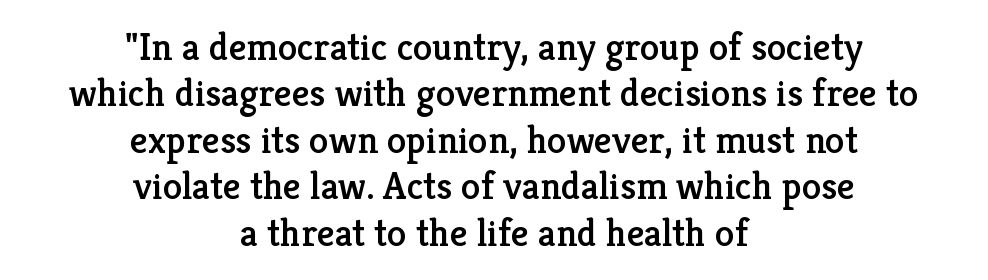
There is no visible air inserted between adjacent glyphs. Here the designer chose a conventional face with non-uniform glyph widths. If you drew a line through each stem, it would be perfectly vertical. Descenders hang freely into open space. These lines are composed in type with serifs.
